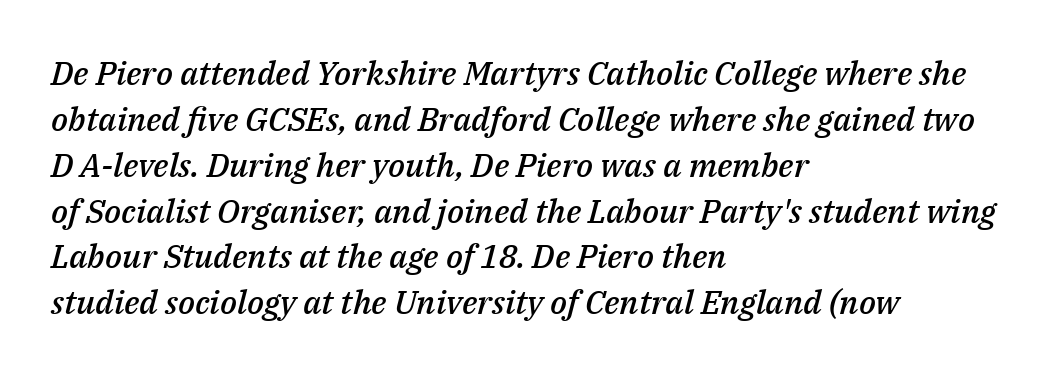
The image shows 33 px semibold type, italic (leaning right); set left-aligned, normal line spacing (1.39x), normal letter spacing, not underlined; medium stroke contrast and a medium x-height.
